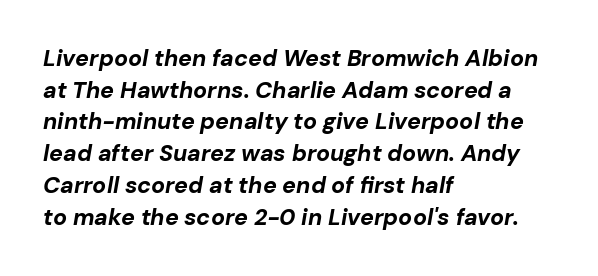
Q: Is the text bold? A: Yes.
Q: Is the text italic (slanted)? A: Yes, it leans right by about 10 degrees.
Q: Is the text underlined? A: No.
Q: How is the paragraph aligned? A: Left-aligned.
Q: Is the spacing between letters normal or unusually wide? A: Normal.
Q: Is the spacing between lines tight, normal or loose? A: Normal.
